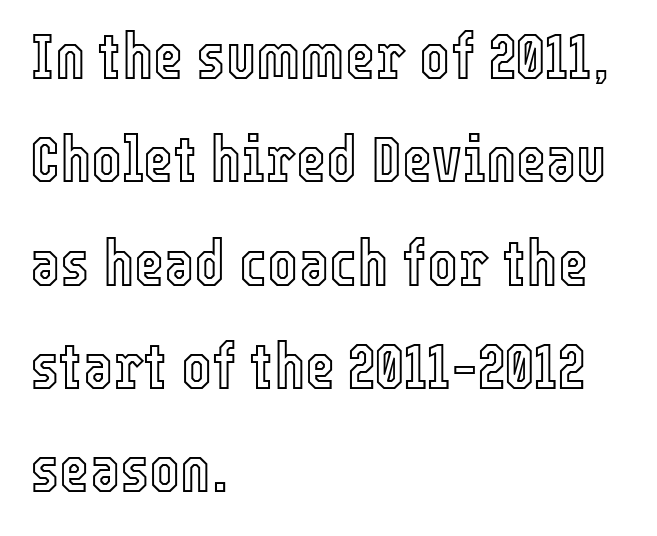
A typesetter would call this leading conventional body-copy spacing. Observe the ordinary spacing: letters are neighbours, not strangers. This rendering uses left alignment, leaving the right contour irregular. Unmarked baselines from the first word to the last. Here the designer chose a conventional face with non-uniform glyph widths. The lettering holds an erect, upright posture throughout.
